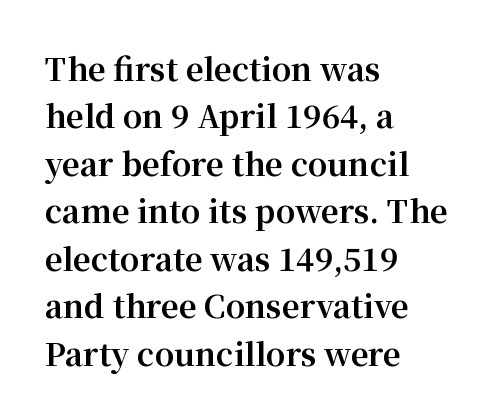
Q: Is the text bold? A: Yes.
Q: Is the text italic (slanted)? A: No, it is upright.
Q: Is the typeface a serif or a sans-serif typeface? A: Serif.
Q: Is the text underlined? A: No.
Q: How is the paragraph aligned? A: Left-aligned.
Q: Is the spacing between letters normal or unusually wide? A: Normal.
Q: Is the spacing between lines tight, normal or loose? A: Normal.
Q: Width (condensed, normal, or wide)? A: Normal.
Q: Stroke contrast? A: Medium.
Q: x-height? A: Medium.
Q: Monospaced? A: No.
